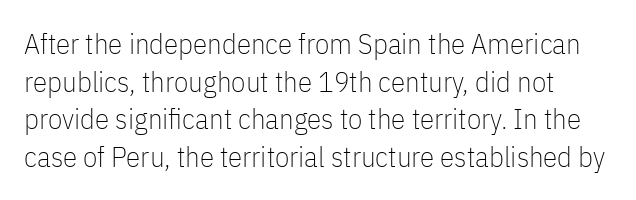
{"serif": "no", "italic": "no", "bold": "no", "weight": "thin", "width": "condensed", "stroke_contrast": "low", "x_height": "medium", "monospaced": "no", "underline": "no", "line_spacing": "normal", "line_spacing_ratio": 1.3, "letter_spacing": "normal", "letter_spacing_em": 0.0, "glyph_px": 29}
